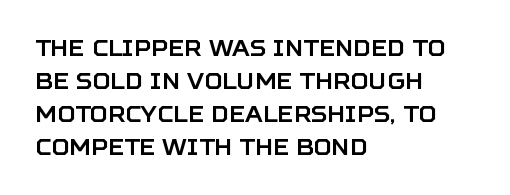
The image shows 22 px text type, upright; set left-aligned, normal line spacing (1.5x), normal letter spacing, not underlined.
